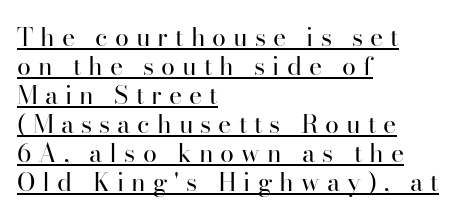
{"italic": "no", "bold": "no", "underline": "yes", "align": "left", "line_spacing_ratio": 1.16, "letter_spacing": "wide", "letter_spacing_em": 0.28, "glyph_px": 25}
